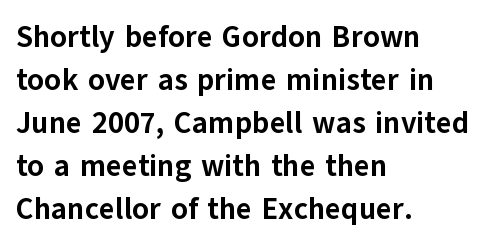
{"serif": "no", "italic": "no", "bold": "yes", "weight": "bold", "width": "normal", "stroke_contrast": "low", "x_height": "medium", "monospaced": "no", "underline": "no", "align": "left", "line_spacing": "normal", "line_spacing_ratio": 1.43, "letter_spacing": "normal", "letter_spacing_em": 0.0, "glyph_px": 30}
